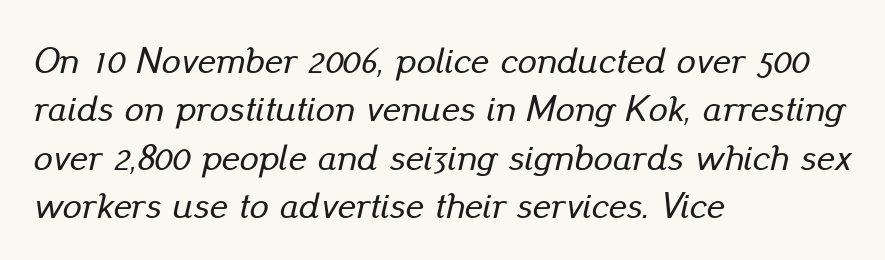
The image shows 38 px text type, italic (leaning right); set left-aligned, normal line spacing (1.27x), normal letter spacing, not underlined; low stroke contrast and a small x-height.
